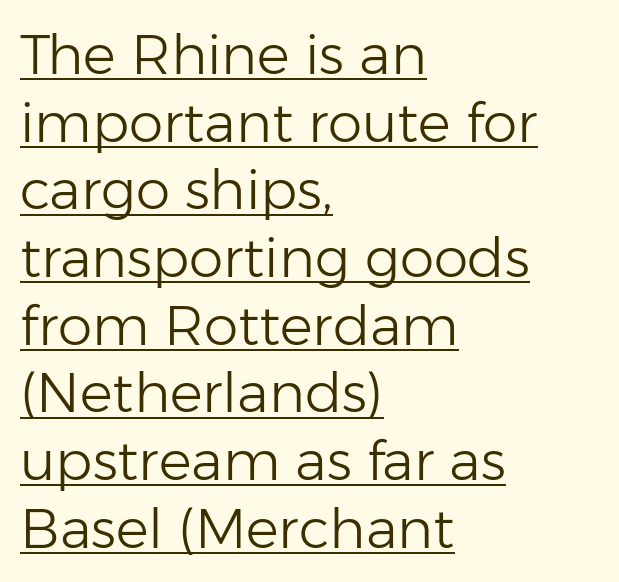
The font is comparable to plain body text, perhaps lighter. A classic flush-left, rag-right setting is used for this passage. Notice how the stems are strictly vertical — no italics here. Each letter keeps its own natural width here, so spacing adapts to shape. These lines keep a tight, regular rhythm from letter to letter.
